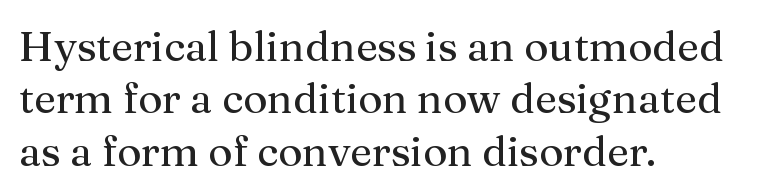
Q: Is the text bold? A: No.
Q: Is the text italic (slanted)? A: No, it is upright.
Q: Is the typeface a serif or a sans-serif typeface? A: Serif.
Q: Is the text underlined? A: No.
Q: How is the paragraph aligned? A: Left-aligned.
Q: Is the spacing between letters normal or unusually wide? A: Normal.
Q: Is the spacing between lines tight, normal or loose? A: Normal.
Q: Width (condensed, normal, or wide)? A: Normal.
Q: Stroke contrast? A: Medium.
Q: x-height? A: Medium.
Q: Monospaced? A: No.
